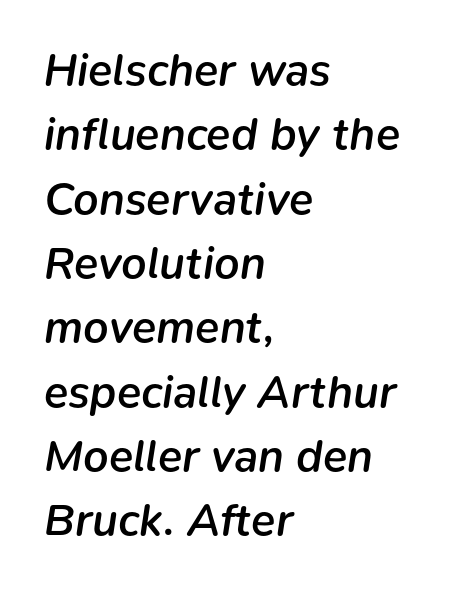
The image shows 45 px semibold type, italic (leaning right); set left-aligned, normal line spacing (1.43x), normal letter spacing, not underlined; low stroke contrast and a medium x-height.
